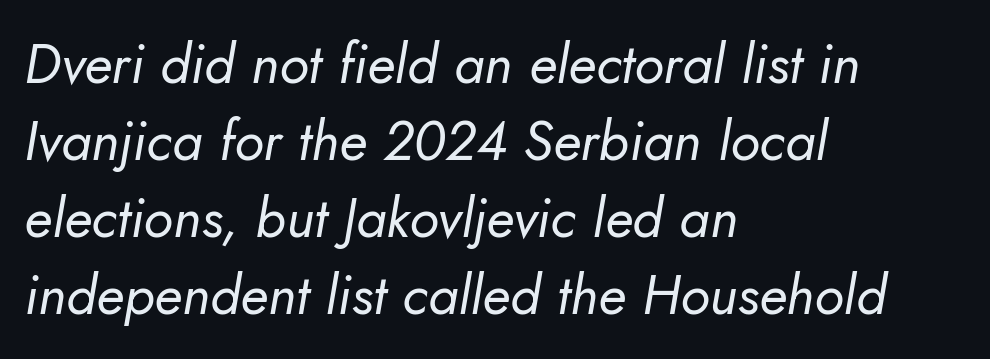
Q: Is the text bold? A: No.
Q: Is the text italic (slanted)? A: Yes, it leans right by about 5 degrees.
Q: Is the text underlined? A: No.
Q: How is the paragraph aligned? A: Left-aligned.
Q: Is the spacing between letters normal or unusually wide? A: Normal.
Q: Is the spacing between lines tight, normal or loose? A: Normal.
Q: Width (condensed, normal, or wide)? A: Normal.
Q: Stroke contrast? A: Low.
Q: x-height? A: Small.
Q: Monospaced? A: No.
